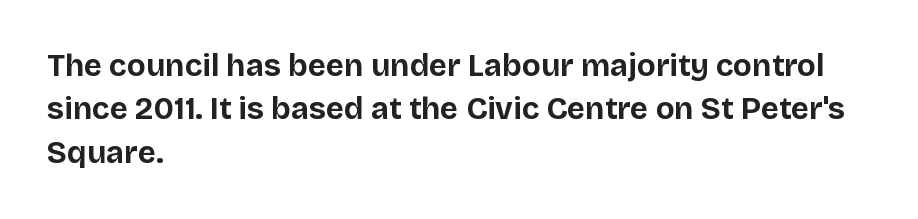
The lines are quadded left. The block of text has a typical density, with ordinary space between rows. Ordinary non-slanted type is in use. What kind of face is this? One without serifs — a sans.
